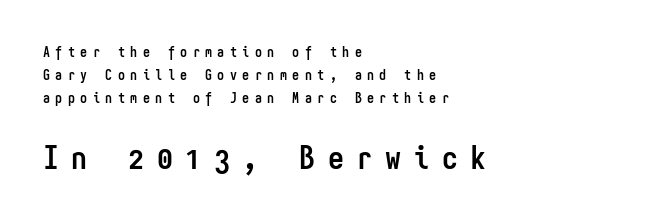
Q: Is the text bold? A: Yes.
Q: Is the text italic (slanted)? A: No, it is upright.
Q: Is the typeface a serif or a sans-serif typeface? A: Sans-serif.
Q: Is the text underlined? A: No.
Q: How is the paragraph aligned? A: Left-aligned.
Q: Is the spacing between letters normal or unusually wide? A: Unusually wide.
Q: Is the spacing between lines tight, normal or loose? A: Normal.
Q: Which block of text is set in a larger size, the first (top) or the second (bottom)? A: The second (bottom) one.
Q: Width (condensed, normal, or wide)? A: Condensed.
Q: Stroke contrast? A: Low.
Q: x-height? A: Medium.
Q: Monospaced? A: Yes.
